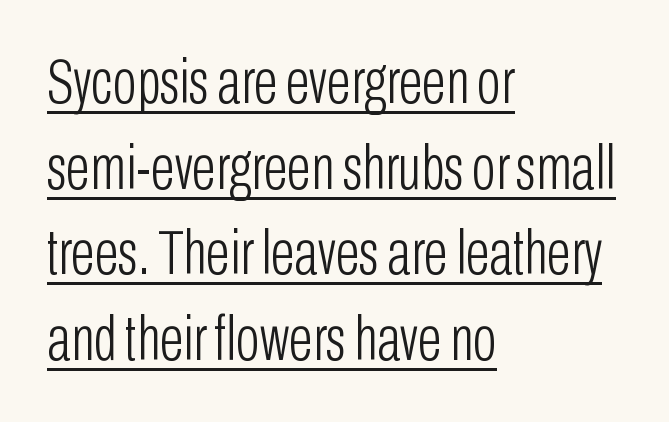
{"serif": "no", "italic": "no", "bold": "no", "weight": "light", "width": "condensed", "stroke_contrast": "low", "x_height": "medium", "monospaced": "no", "underline": "yes", "align": "left", "line_spacing": "normal", "line_spacing_ratio": 1.36, "letter_spacing": "normal", "letter_spacing_em": 0.0, "glyph_px": 63}
